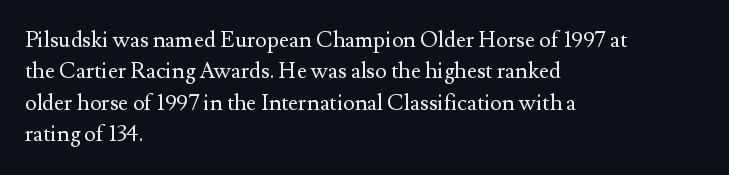
The line-height multiplier appears to be the usual default. The ragged edge is on the right, which tells us the setting is flush left. A typesetter would mark this as roman, not italic. This sample uses plain, unmodified letter spacing. No letter is thick-stroked: the sample isn't bold.
